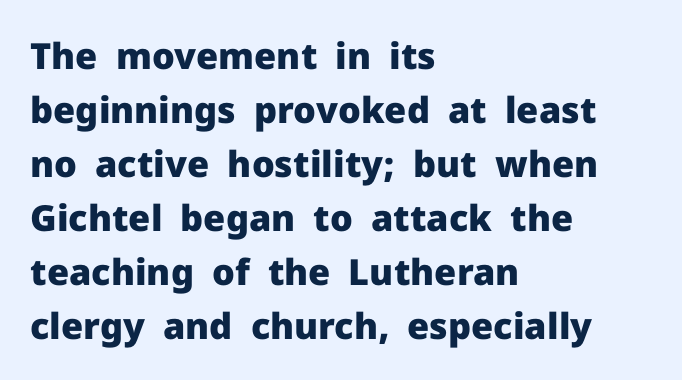
{"serif": "no", "italic": "no", "bold": "yes", "weight": "heavy", "width": "normal", "stroke_contrast": "low", "x_height": "medium", "monospaced": "no", "underline": "no", "align": "left", "line_spacing": "normal", "line_spacing_ratio": 1.5, "letter_spacing": "normal", "letter_spacing_em": 0.0, "glyph_px": 36}
